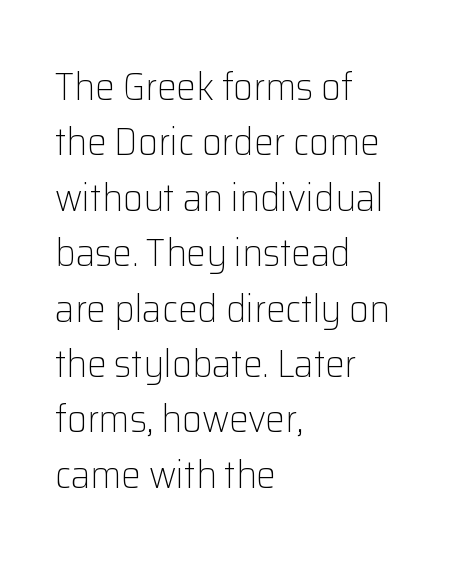
The image shows 39 px light sans-serif type, upright; set left-aligned, normal line spacing (1.42x), normal letter spacing, not underlined; low stroke contrast and a medium x-height.
